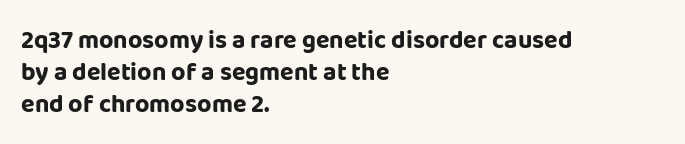
Q: Is the text bold? A: Yes.
Q: Is the text italic (slanted)? A: No, it is upright.
Q: Is the text underlined? A: No.
Q: How is the paragraph aligned? A: Left-aligned.
Q: Is the spacing between letters normal or unusually wide? A: Normal.
Q: Is the spacing between lines tight, normal or loose? A: Normal.
